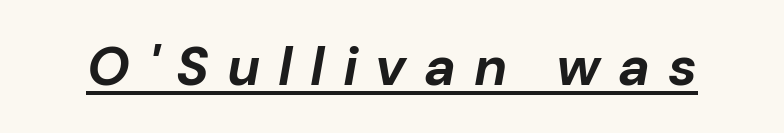
Look at the stroke-to-counter ratio: heavy, a bold. Characters follow at a spacing far wider than the type designer built in. Emphasis is given by a line drawn under the lettering. The face used here is proportionally spaced, like ordinary book or web type. Rendered with sloped, italic letterforms.
